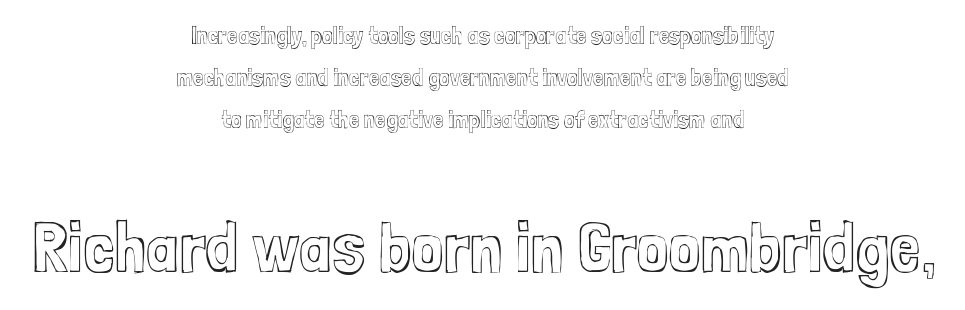
The glyphs are unaccompanied by any horizontal stroke below them. Each word holds together tightly as a unit, with standard inter-letter gaps. Is the lower block the larger one? Yes — the lower block carries the bigger type. The lines in this sample share a center point and differ in where they start and stop. Each letter keeps its own natural width here, so spacing adapts to shape.
